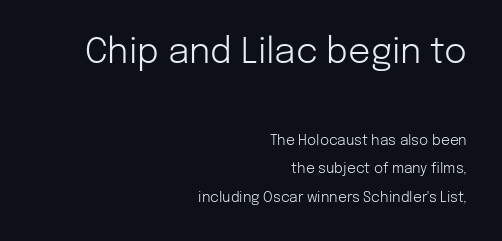
The image shows 35 px light sans-serif type, upright; set right-aligned, loose line spacing (2.01x), normal letter spacing, not underlined; the first (top) block is 2.5x larger; low stroke contrast and a medium x-height.
